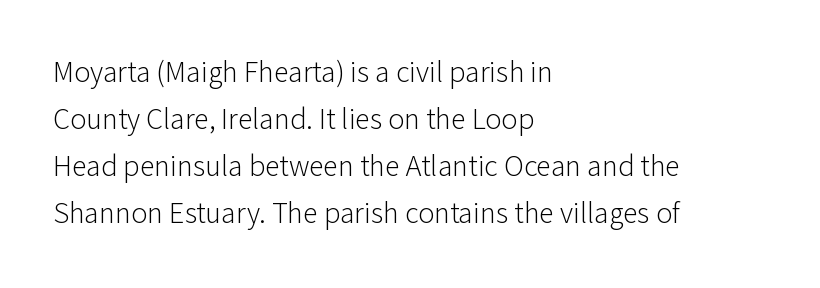
{"serif": "no", "italic": "no", "bold": "no", "weight": "light", "width": "normal", "stroke_contrast": "low", "x_height": "medium", "monospaced": "no", "underline": "no", "align": "left", "line_spacing": "normal", "line_spacing_ratio": 1.57, "letter_spacing": "normal", "letter_spacing_em": 0.0, "glyph_px": 30}
